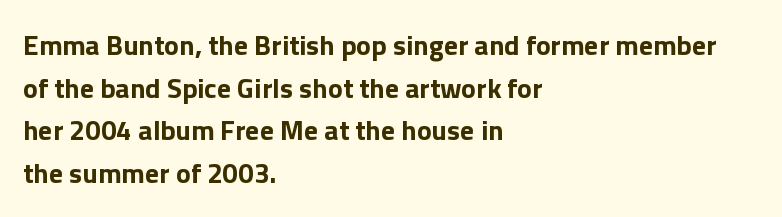
Q: Is the text bold? A: Yes.
Q: Is the text italic (slanted)? A: No, it is upright.
Q: Is the typeface a serif or a sans-serif typeface? A: Sans-serif.
Q: Is the text underlined? A: No.
Q: How is the paragraph aligned? A: Left-aligned.
Q: Is the spacing between letters normal or unusually wide? A: Normal.
Q: Is the spacing between lines tight, normal or loose? A: Normal.
Q: Width (condensed, normal, or wide)? A: Normal.
Q: x-height? A: Medium.
Q: Monospaced? A: No.
